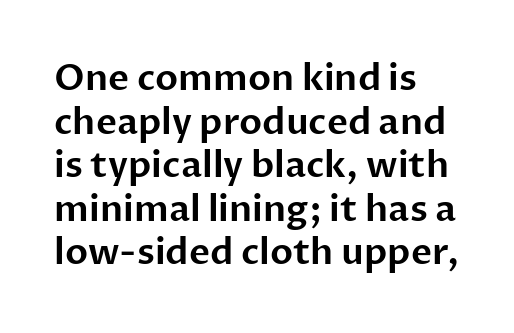
{"serif": "no", "italic": "no", "width": "normal", "stroke_contrast": "low", "x_height": "medium", "monospaced": "no", "underline": "no", "align": "left", "line_spacing_ratio": 1.21, "letter_spacing": "normal", "letter_spacing_em": 0.0, "glyph_px": 36}
